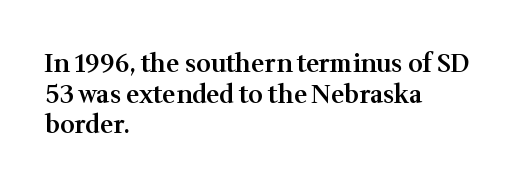
The text block is weighted toward the left margin, trailing off unevenly rightward. What weight is shown? A semibold, between regular and bold. Look at the tracking — it's just the regular setting, nothing added. Quick note: not italic, upright. A bare baseline throughout the passage.
